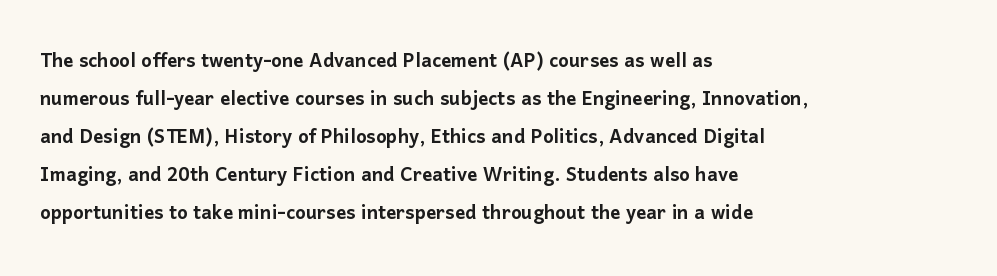
Q: Is the text italic (slanted)? A: No, it is upright.
Q: Is the text underlined? A: No.
Q: How is the paragraph aligned? A: Left-aligned.
Q: Is the spacing between letters normal or unusually wide? A: Normal.
Q: Is the spacing between lines tight, normal or loose? A: Normal.
